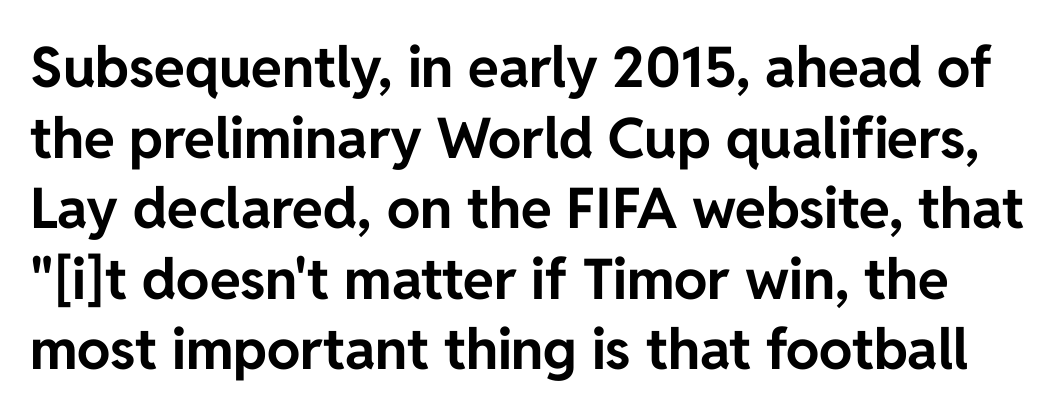
The image shows 56 px bold sans-serif type, upright; set normal line spacing (1.26x), normal letter spacing, not underlined; low stroke contrast and a medium x-height.
